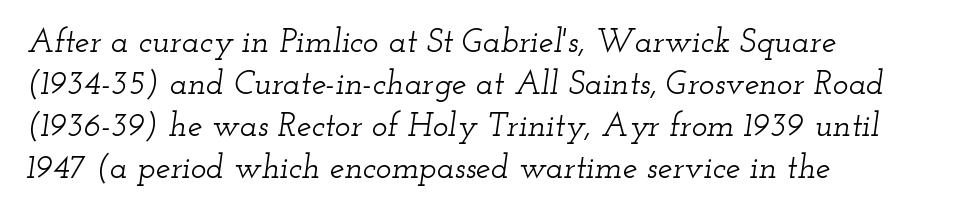
Q: Is the text italic (slanted)? A: Yes, it leans right by about 12 degrees.
Q: Is the typeface a serif or a sans-serif typeface? A: Serif.
Q: Is the text underlined? A: No.
Q: How is the paragraph aligned? A: Left-aligned.
Q: Is the spacing between letters normal or unusually wide? A: Normal.
Q: Is the spacing between lines tight, normal or loose? A: Normal.
Q: Width (condensed, normal, or wide)? A: Wide.
Q: Stroke contrast? A: Low.
Q: x-height? A: Small.
Q: Monospaced? A: No.
